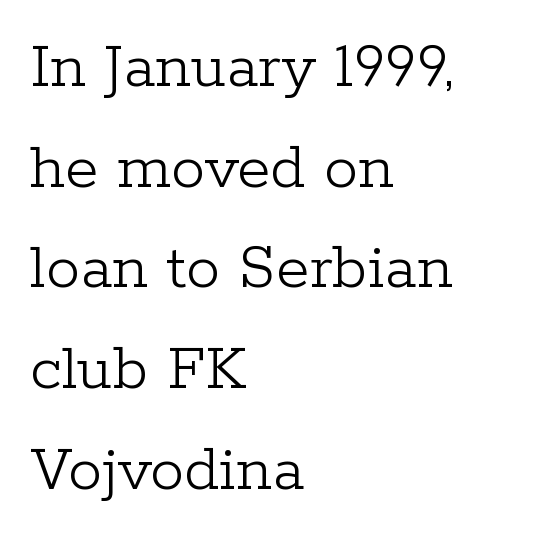
The passage shown stacks its lines at a standard gap. A classic flush-left, rag-right setting is used for this passage. Each word holds together tightly as a unit, with standard inter-letter gaps. Note the varied advance widths — an 'i' is clearly narrower than an 'm'. The letters carry serifs — small finishing strokes at the ends of their stems.
